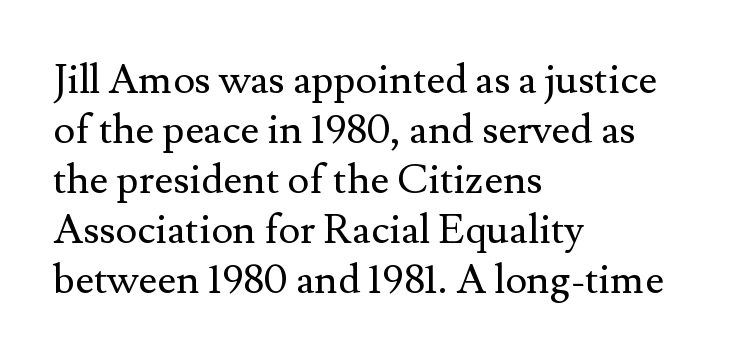
Q: Is the text bold? A: No.
Q: Is the text italic (slanted)? A: No, it is upright.
Q: Is the typeface a serif or a sans-serif typeface? A: Serif.
Q: Is the text underlined? A: No.
Q: How is the paragraph aligned? A: Left-aligned.
Q: Is the spacing between letters normal or unusually wide? A: Normal.
Q: Width (condensed, normal, or wide)? A: Normal.
Q: Stroke contrast? A: Medium.
Q: x-height? A: Small.
Q: Monospaced? A: No.
